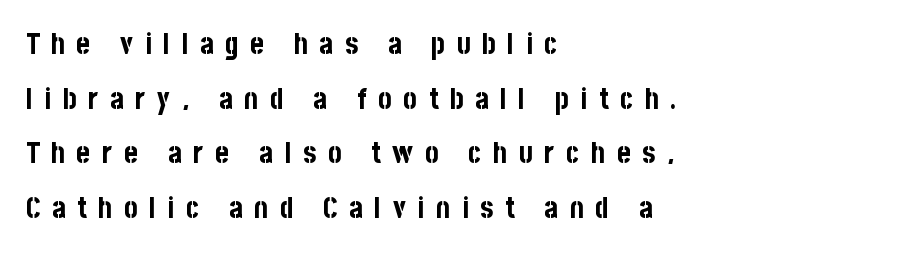
The image shows 29 px bold, condensed sans-serif type, upright; set left-aligned, line spacing 1.88x, unusually wide letter spacing (+0.4 em), not underlined; low stroke contrast and a large x-height.
